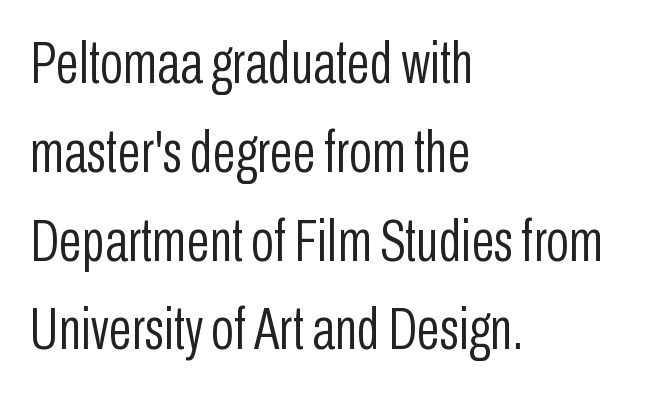
{"serif": "no", "italic": "no", "bold": "no", "weight": "light", "width": "condensed", "stroke_contrast": "low", "x_height": "medium", "monospaced": "no", "underline": "no", "align": "left", "line_spacing": "normal", "line_spacing_ratio": 1.48, "letter_spacing": "normal", "letter_spacing_em": 0.0, "glyph_px": 60}
